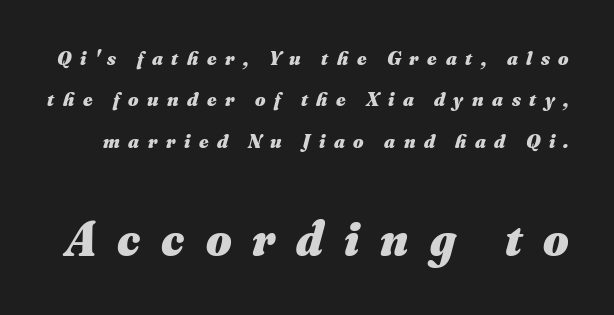
The sample has been set heavy, in full bold. Check the space under the baseline: it is left empty. Baseline-to-baseline distance is far greater than the letter height. Would a proofreader flag this as italicized? Yes.
